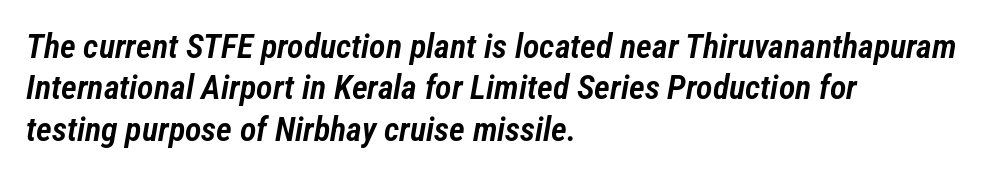
{"italic": "yes", "lean": "right", "slant_degrees": 12, "bold": "semi", "weight": "semibold", "width": "condensed", "stroke_contrast": "low", "x_height": "medium", "monospaced": "no", "underline": "no", "align": "left", "line_spacing_ratio": 1.22, "letter_spacing": "normal", "letter_spacing_em": 0.0, "glyph_px": 34}
